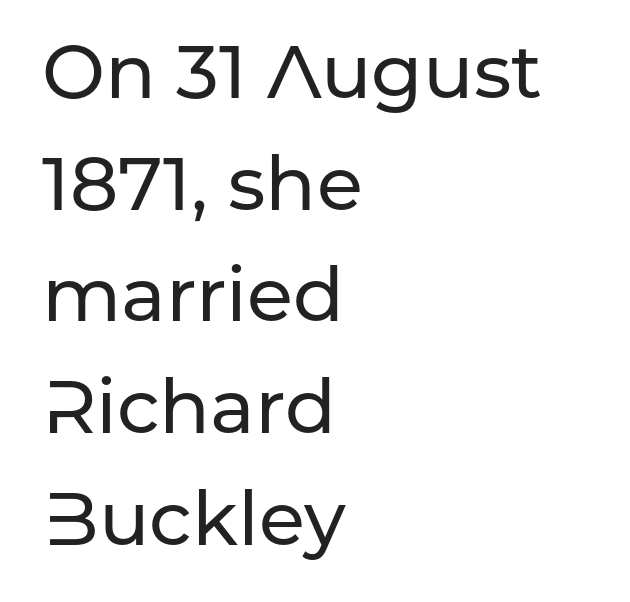
The image shows 75 px sans-serif type, upright; set left-aligned, normal line spacing (1.49x), normal letter spacing, not underlined; low stroke contrast and a medium x-height.
